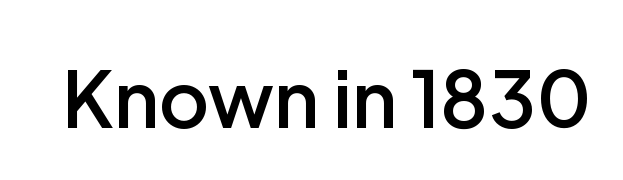
The image shows 77 px semibold sans-serif type, upright; set normal letter spacing, not underlined; low stroke contrast and a medium x-height.
